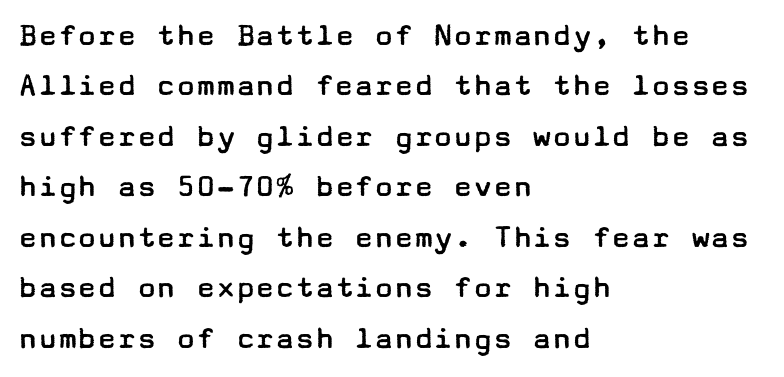
Q: Is the text bold? A: No.
Q: Is the text italic (slanted)? A: No, it is upright.
Q: Is the typeface a serif or a sans-serif typeface? A: Sans-serif.
Q: Is the text underlined? A: No.
Q: How is the paragraph aligned? A: Left-aligned.
Q: Is the spacing between letters normal or unusually wide? A: Normal.
Q: Is the spacing between lines tight, normal or loose? A: Normal.
Q: Width (condensed, normal, or wide)? A: Wide.
Q: Stroke contrast? A: Low.
Q: x-height? A: Medium.
